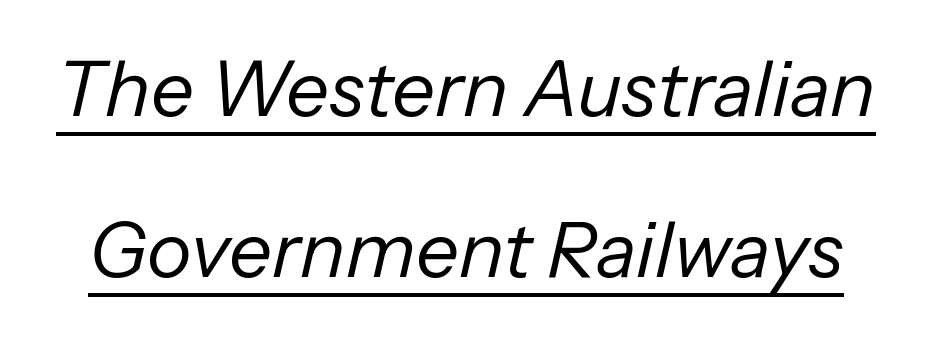
Q: Is the text bold? A: No.
Q: Is the text italic (slanted)? A: Yes, it leans right by about 13 degrees.
Q: Is the text underlined? A: Yes.
Q: Is the spacing between letters normal or unusually wide? A: Normal.
Q: Is the spacing between lines tight, normal or loose? A: Loose.
Q: Width (condensed, normal, or wide)? A: Normal.
Q: Stroke contrast? A: Low.
Q: x-height? A: Medium.
Q: Monospaced? A: No.
